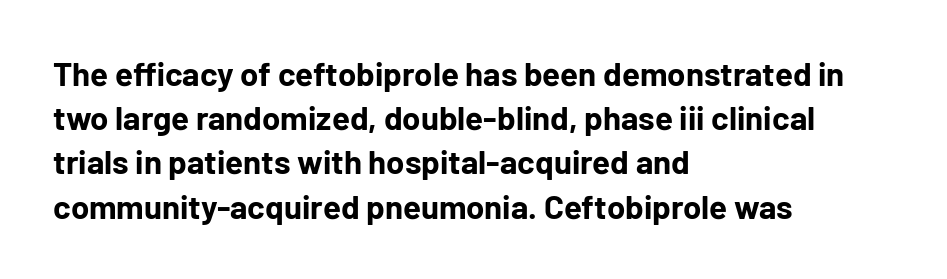
Q: Is the text bold? A: Yes.
Q: Is the text italic (slanted)? A: No, it is upright.
Q: Is the typeface a serif or a sans-serif typeface? A: Sans-serif.
Q: Is the text underlined? A: No.
Q: How is the paragraph aligned? A: Left-aligned.
Q: Is the spacing between letters normal or unusually wide? A: Normal.
Q: Is the spacing between lines tight, normal or loose? A: Normal.
Q: Width (condensed, normal, or wide)? A: Normal.
Q: Stroke contrast? A: Low.
Q: x-height? A: Medium.
Q: Monospaced? A: No.
